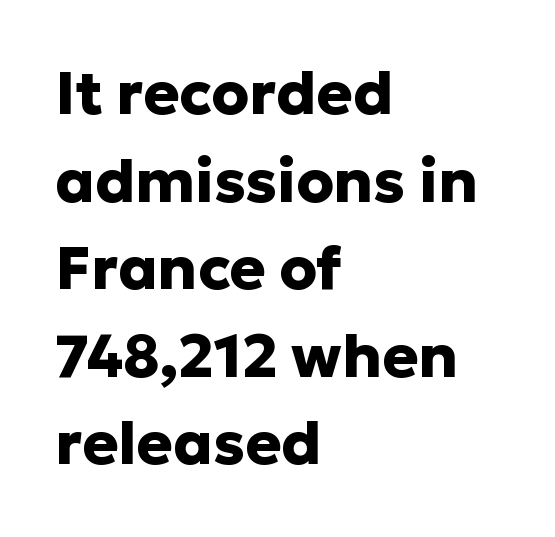
Q: Is the text bold? A: Yes.
Q: Is the text italic (slanted)? A: No, it is upright.
Q: Is the typeface a serif or a sans-serif typeface? A: Sans-serif.
Q: Is the text underlined? A: No.
Q: How is the paragraph aligned? A: Left-aligned.
Q: Is the spacing between letters normal or unusually wide? A: Normal.
Q: Is the spacing between lines tight, normal or loose? A: Normal.
Q: Width (condensed, normal, or wide)? A: Normal.
Q: Stroke contrast? A: Low.
Q: x-height? A: Medium.
Q: Monospaced? A: No.
